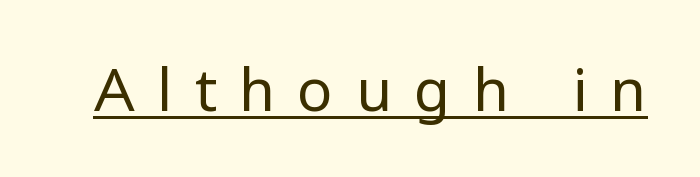
Q: Is the text bold? A: No.
Q: Is the text italic (slanted)? A: No, it is upright.
Q: Is the typeface a serif or a sans-serif typeface? A: Sans-serif.
Q: Is the text underlined? A: Yes.
Q: Is the spacing between letters normal or unusually wide? A: Unusually wide.
Q: Width (condensed, normal, or wide)? A: Normal.
Q: Stroke contrast? A: Low.
Q: x-height? A: Medium.
Q: Monospaced? A: No.
